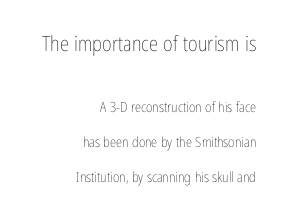
{"italic": "no", "bold": "no", "underline": "no", "align": "right", "line_spacing": "loose", "line_spacing_ratio": 2.5, "letter_spacing": "normal", "letter_spacing_em": 0.0, "larger_block": "first", "size_ratio": 1.5, "glyph_px": 21}
